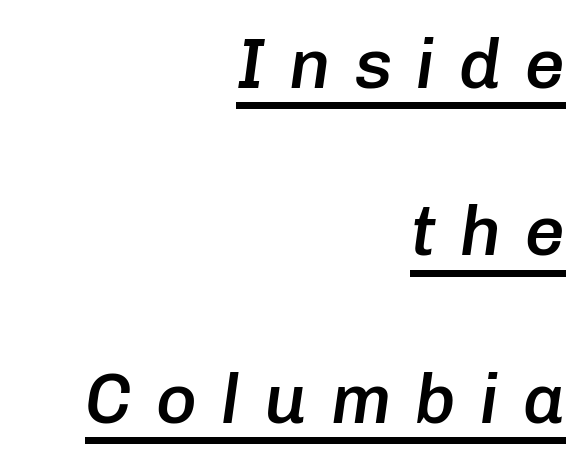
Q: Is the text bold? A: Semi-bold.
Q: Is the text italic (slanted)? A: Yes, it leans right by about 8 degrees.
Q: Is the text underlined? A: Yes.
Q: How is the paragraph aligned? A: Right-aligned.
Q: Is the spacing between letters normal or unusually wide? A: Unusually wide.
Q: Is the spacing between lines tight, normal or loose? A: Loose.
Q: Width (condensed, normal, or wide)? A: Normal.
Q: Stroke contrast? A: Low.
Q: x-height? A: Medium.
Q: Monospaced? A: No.
